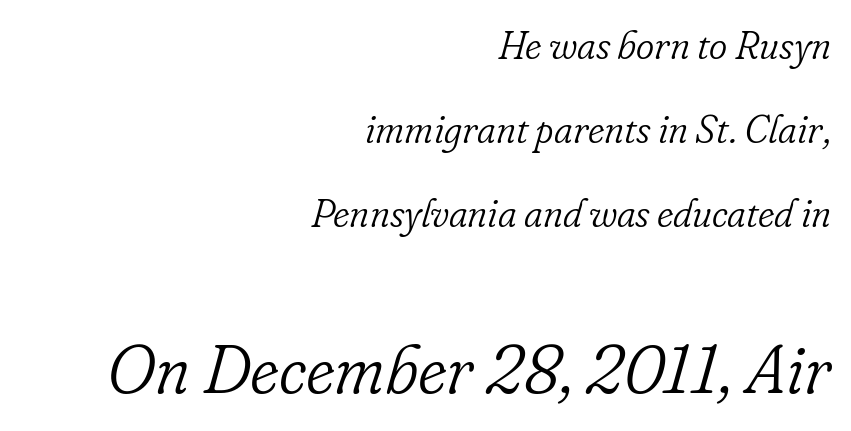
Q: Is the text bold? A: No.
Q: Is the text italic (slanted)? A: Yes, it leans right by about 16 degrees.
Q: Is the typeface a serif or a sans-serif typeface? A: Serif.
Q: Is the text underlined? A: No.
Q: How is the paragraph aligned? A: Right-aligned.
Q: Is the spacing between letters normal or unusually wide? A: Normal.
Q: Is the spacing between lines tight, normal or loose? A: Loose.
Q: Which block of text is set in a larger size, the first (top) or the second (bottom)? A: The second (bottom) one.
Q: Width (condensed, normal, or wide)? A: Normal.
Q: Stroke contrast? A: Low.
Q: x-height? A: Small.
Q: Monospaced? A: No.
